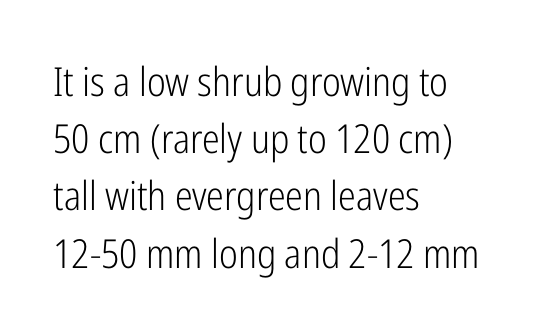
Q: Is the text bold? A: No.
Q: Is the text italic (slanted)? A: No, it is upright.
Q: Is the typeface a serif or a sans-serif typeface? A: Sans-serif.
Q: Is the text underlined? A: No.
Q: How is the paragraph aligned? A: Left-aligned.
Q: Is the spacing between letters normal or unusually wide? A: Normal.
Q: Is the spacing between lines tight, normal or loose? A: Normal.
Q: Width (condensed, normal, or wide)? A: Condensed.
Q: Stroke contrast? A: Low.
Q: x-height? A: Medium.
Q: Monospaced? A: No.
